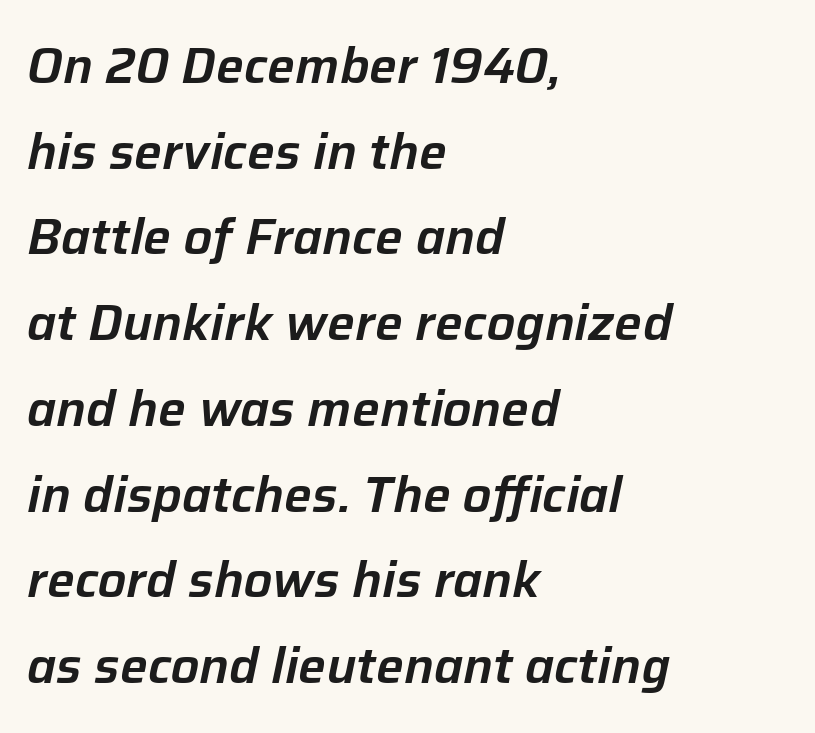
The image shows 49 px text type, italic (leaning right); set left-aligned, line spacing 1.75x, normal letter spacing, not underlined; low stroke contrast and a medium x-height.
